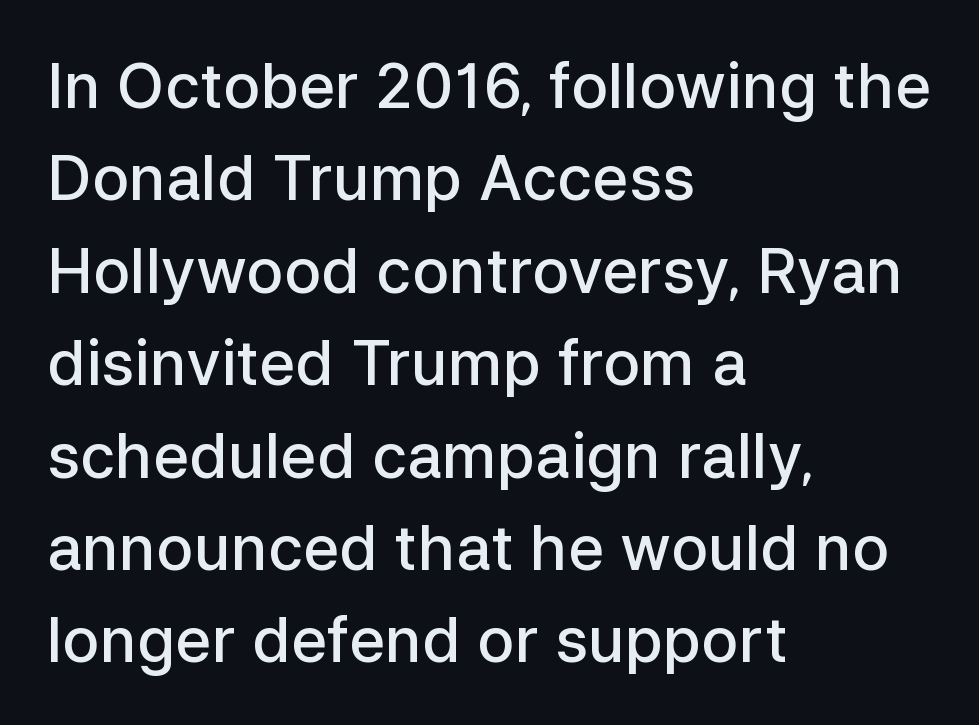
The image shows 62 px semibold sans-serif type, upright; set left-aligned, normal line spacing (1.49x), normal letter spacing, not underlined; low stroke contrast and a medium x-height.
